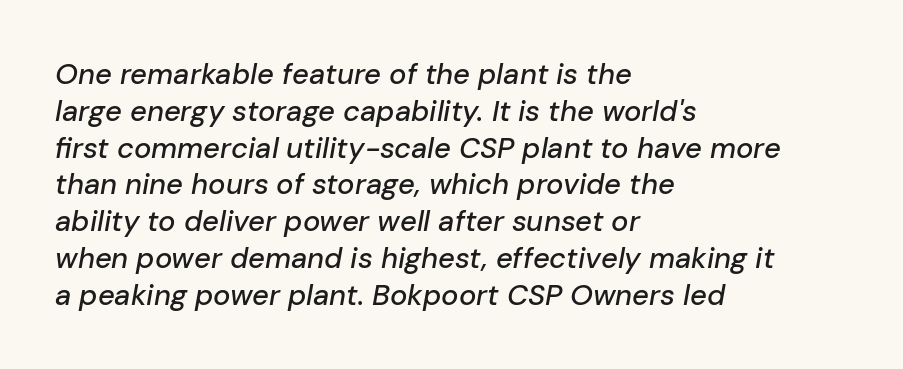
Q: Is the text italic (slanted)? A: Yes, it leans right by about 10 degrees.
Q: Is the text underlined? A: No.
Q: How is the paragraph aligned? A: Left-aligned.
Q: Is the spacing between letters normal or unusually wide? A: Normal.
Q: Is the spacing between lines tight, normal or loose? A: Normal.
Q: Width (condensed, normal, or wide)? A: Normal.
Q: Stroke contrast? A: Low.
Q: x-height? A: Medium.
Q: Monospaced? A: No.
